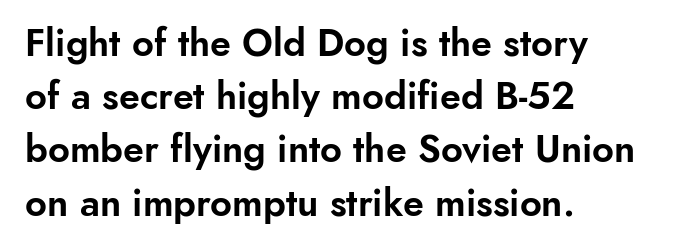
The designer went with a sans here, leaving each stem footless. The paragraph has a hard left edge and a soft right edge. The words here are not underlined. Posture: upright roman. Leading: standard.
